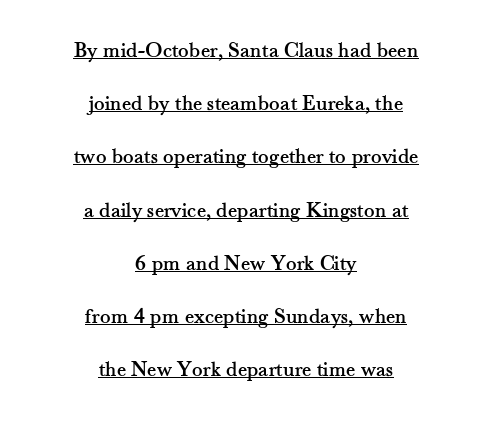
Does the copy run flush right? No — it is centered line by line. Summary of vertical rhythm: relaxed, with wide interline spacing. The rendered words wear a rule along their underside. The rendering keeps characters at their native spacing. Tall strokes in this sample are plumb rather than angled.
